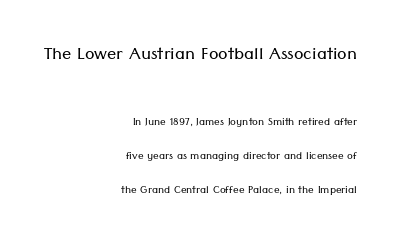
Descenders hang freely into open space. Rendered with straight, roman letterforms. Honestly, the rows look like they've been pulled way apart. The type is set solid horizontally, with unmodified tracking. The face used here appears at its bigger size in the upper chunk. Caption: multi-line text, flush right, ragged left.
